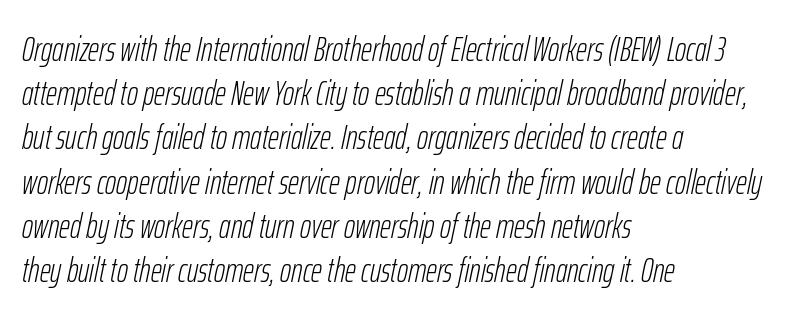
{"italic": "yes", "lean": "right", "slant_degrees": 12, "bold": "no", "weight": "light", "width": "condensed", "stroke_contrast": "low", "x_height": "medium", "monospaced": "no", "underline": "no", "align": "left", "line_spacing": "normal", "line_spacing_ratio": 1.3, "letter_spacing": "normal", "letter_spacing_em": 0.0, "glyph_px": 34}
